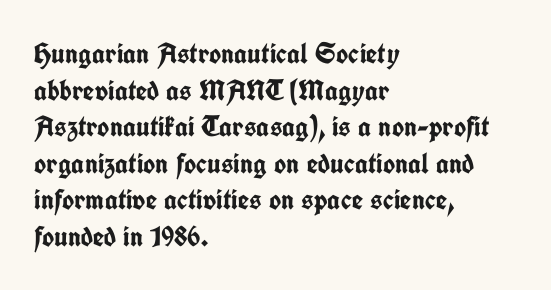
The image shows 29 px semibold, condensed sans-serif type, upright; set left-aligned, normal line spacing (1.26x), normal letter spacing, not underlined; low stroke contrast and a medium x-height.
